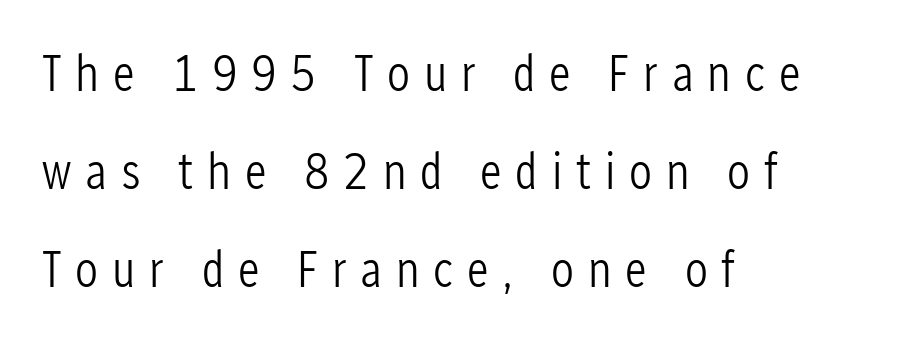
Q: Is the text bold? A: No.
Q: Is the text italic (slanted)? A: No, it is upright.
Q: Is the typeface a serif or a sans-serif typeface? A: Sans-serif.
Q: Is the text underlined? A: No.
Q: How is the paragraph aligned? A: Left-aligned.
Q: Is the spacing between letters normal or unusually wide? A: Unusually wide.
Q: Is the spacing between lines tight, normal or loose? A: Loose.
Q: Width (condensed, normal, or wide)? A: Condensed.
Q: Stroke contrast? A: Low.
Q: x-height? A: Medium.
Q: Monospaced? A: No.
